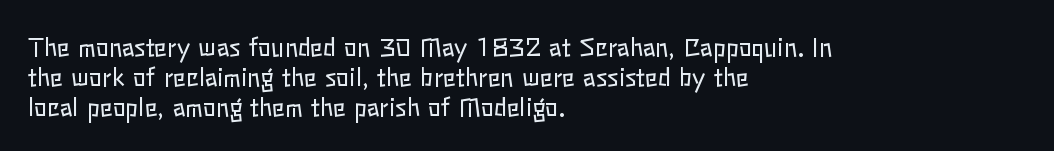
{"italic": "no", "bold": "no", "underline": "no", "align": "left", "line_spacing_ratio": 1.24, "letter_spacing": "normal", "letter_spacing_em": 0.0, "glyph_px": 24}
